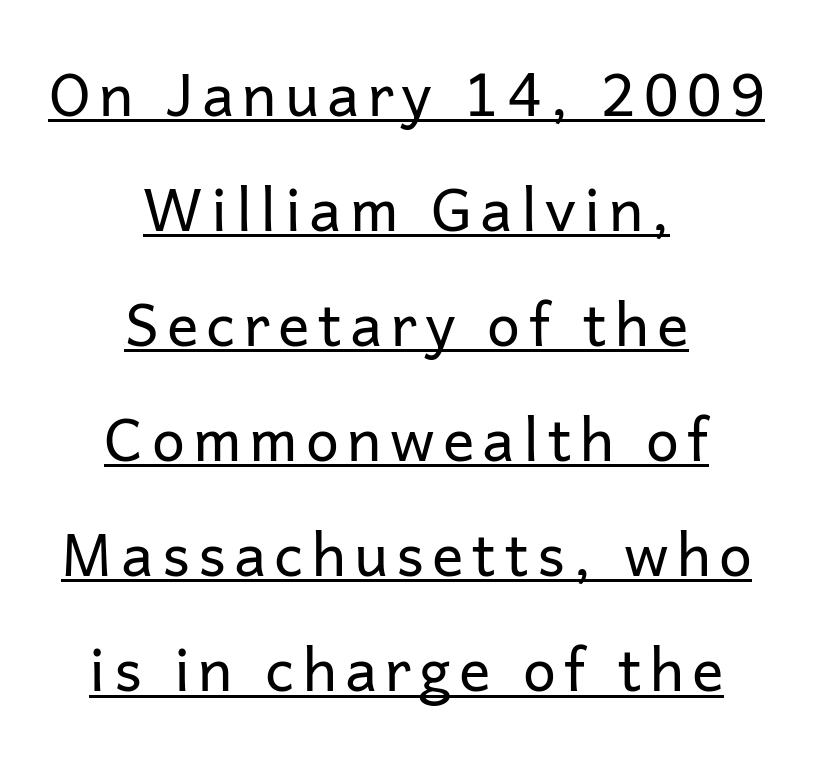
Q: Is the text bold? A: No.
Q: Is the text italic (slanted)? A: No, it is upright.
Q: Is the typeface a serif or a sans-serif typeface? A: Sans-serif.
Q: Is the text underlined? A: Yes.
Q: How is the paragraph aligned? A: Centered.
Q: Is the spacing between lines tight, normal or loose? A: Loose.
Q: Width (condensed, normal, or wide)? A: Normal.
Q: Stroke contrast? A: Low.
Q: x-height? A: Medium.
Q: Monospaced? A: No.
